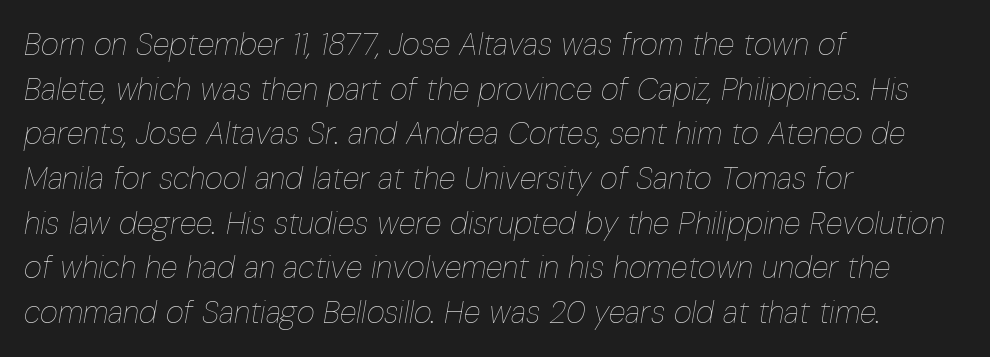
{"italic": "yes", "lean": "right", "slant_degrees": 10, "bold": "no", "weight": "thin", "width": "condensed", "stroke_contrast": "low", "x_height": "medium", "monospaced": "no", "underline": "no", "align": "left", "line_spacing": "normal", "line_spacing_ratio": 1.44, "letter_spacing": "normal", "letter_spacing_em": 0.0, "glyph_px": 31}
